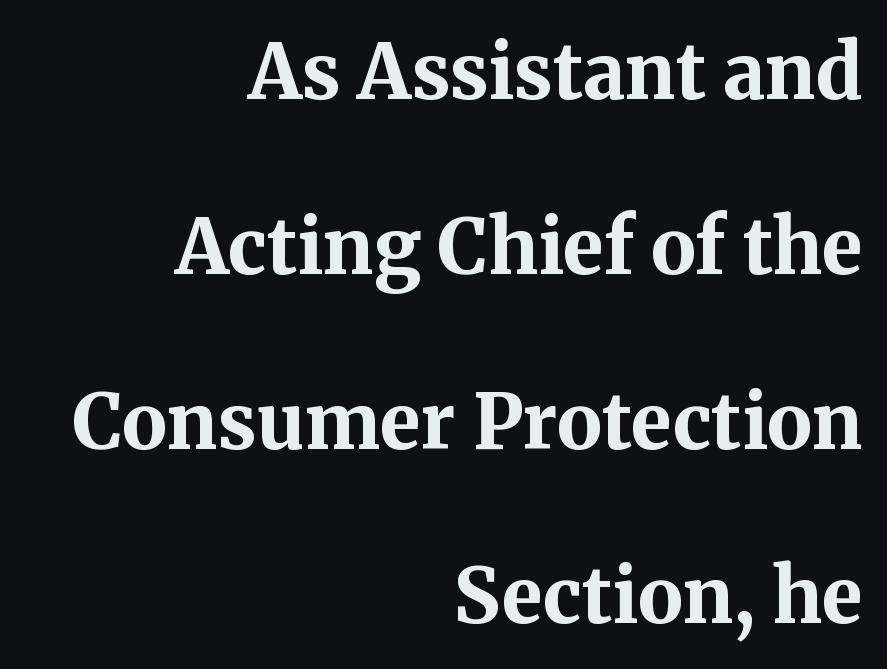
Letters rest on an invisible, unmarked baseline. If you drew a line through each stem, it would be perfectly vertical. Typographically, this falls in the serif category. Tracking here is standard; glyphs follow each other at the usual distance. A great deal of white space separates one row of letters from the next.
